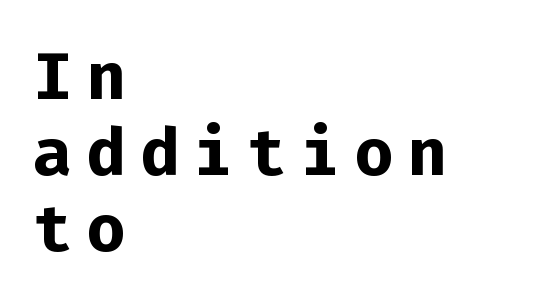
The image shows 66 px bold sans-serif type, upright, monospaced; set left-aligned, tight line spacing (1.15x), unusually wide letter spacing (+0.21 em), not underlined; low stroke contrast and a medium x-height.
